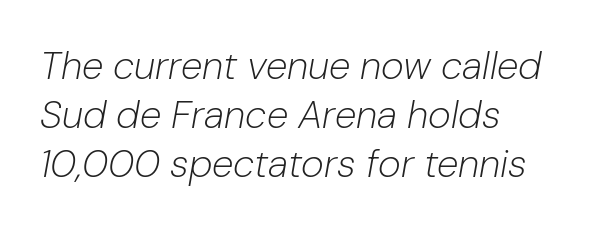
{"italic": "yes", "lean": "right", "slant_degrees": 10, "bold": "no", "weight": "light", "width": "normal", "stroke_contrast": "low", "x_height": "medium", "monospaced": "no", "underline": "no", "align": "left", "line_spacing": "normal", "line_spacing_ratio": 1.26, "letter_spacing": "normal", "letter_spacing_em": 0.0, "glyph_px": 39}
